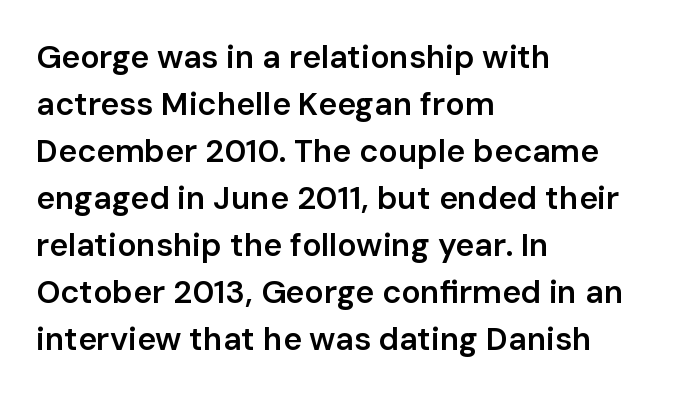
The image shows 32 px semibold sans-serif type, upright; set left-aligned, normal line spacing (1.47x), normal letter spacing, not underlined; low stroke contrast and a medium x-height.
